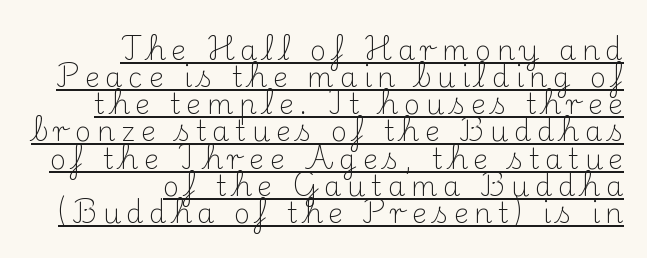
{"serif": "yes", "italic": "no", "bold": "no", "weight": "light", "width": "normal", "stroke_contrast": "medium", "x_height": "small", "monospaced": "no", "underline": "yes", "align": "right", "line_spacing": "tight", "line_spacing_ratio": 0.97, "letter_spacing": "wide", "letter_spacing_em": 0.2, "glyph_px": 28}
